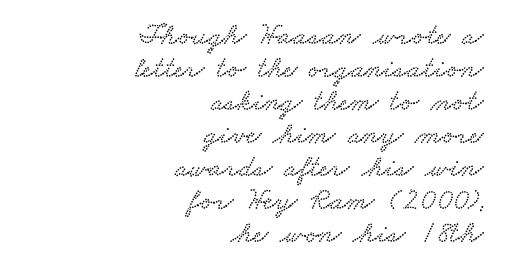
Q: Is the typeface a serif or a sans-serif typeface? A: Serif.
Q: Is the text underlined? A: No.
Q: How is the paragraph aligned? A: Right-aligned.
Q: Is the spacing between letters normal or unusually wide? A: Normal.
Q: Is the spacing between lines tight, normal or loose? A: Tight.
Q: Width (condensed, normal, or wide)? A: Wide.
Q: Stroke contrast? A: Low.
Q: x-height? A: Small.
Q: Monospaced? A: No.
